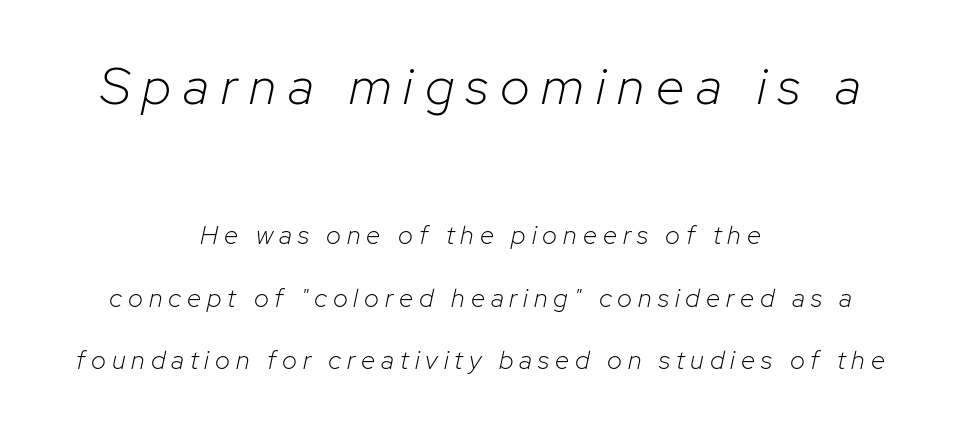
This rendering features lettering with no underline. The block of text is sparse from top to bottom, with ample space between rows. Each word looks stretched out because of the extra space between its letters. The face used here appears at its bigger size in the upper chunk.
